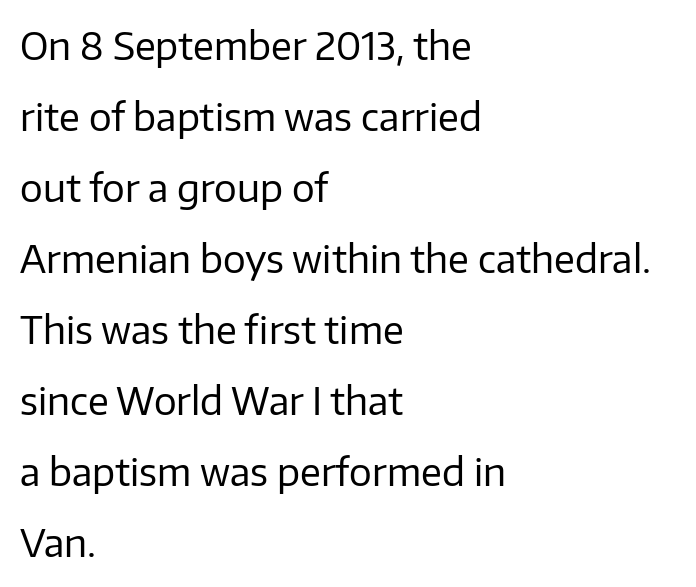
The type family on display is of the sans-serif kind. The passage is arranged the way most books set body copy — flush left. Inter-character spacing is left at the font's built-in metrics. Only glyphs here, with clear space below each row. Note the varied advance widths — an 'i' is clearly narrower than an 'm'.
